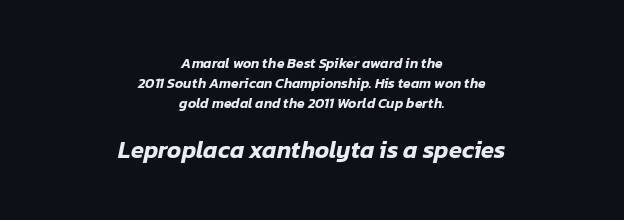
The font's italic variant was chosen for this text. Here the glyphs are tracked normally, forming tight word shapes. Rule under the text: the space is simply empty. These lines sit exactly where default settings would place them. A student would notice the bottom passage is typeset larger than what precedes it. The paragraph shown floats in the horizontal middle.
